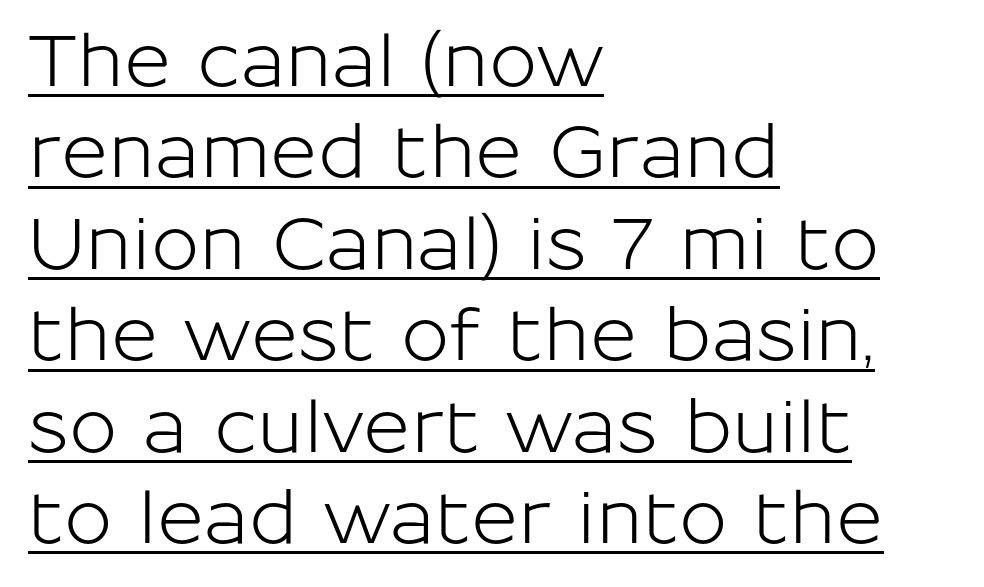
Q: Is the text italic (slanted)? A: No, it is upright.
Q: Is the typeface a serif or a sans-serif typeface? A: Sans-serif.
Q: Is the text underlined? A: Yes.
Q: How is the paragraph aligned? A: Left-aligned.
Q: Is the spacing between letters normal or unusually wide? A: Normal.
Q: Is the spacing between lines tight, normal or loose? A: Normal.
Q: Width (condensed, normal, or wide)? A: Normal.
Q: Stroke contrast? A: Low.
Q: x-height? A: Medium.
Q: Monospaced? A: No.
